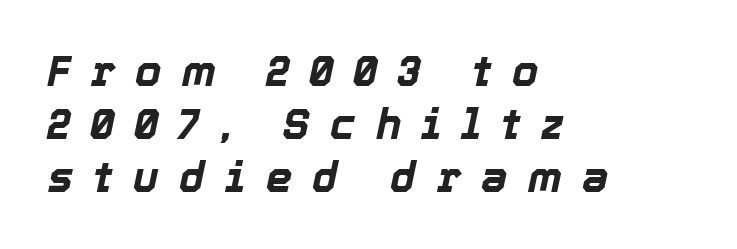
Q: Is the text bold? A: Yes.
Q: Is the text italic (slanted)? A: Yes, it leans right by about 12 degrees.
Q: Is the text underlined? A: No.
Q: How is the paragraph aligned? A: Left-aligned.
Q: Is the spacing between letters normal or unusually wide? A: Unusually wide.
Q: Is the spacing between lines tight, normal or loose? A: Normal.
Q: Width (condensed, normal, or wide)? A: Normal.
Q: x-height? A: Medium.
Q: Monospaced? A: No.
